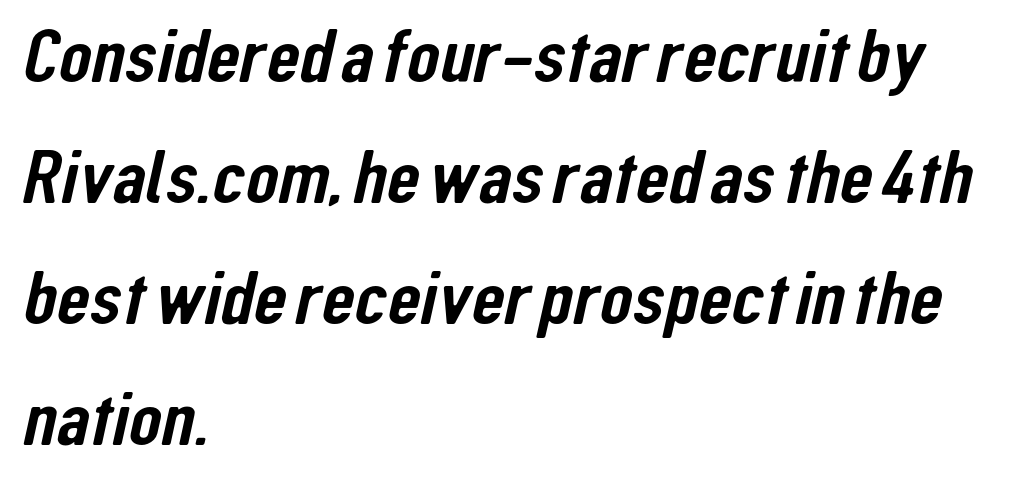
{"serif": "no", "width": "condensed", "stroke_contrast": "low", "x_height": "medium", "monospaced": "no", "underline": "no", "align": "left", "line_spacing": "normal", "line_spacing_ratio": 1.59, "letter_spacing": "normal", "letter_spacing_em": 0.0, "glyph_px": 76}
